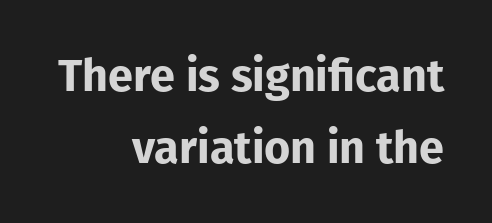
Line endings align vertically; line beginnings do not. Each row of text sits above clean, open space. The strokes are fattened all the way to bold. Here the designer chose a conventional face with non-uniform glyph widths.
